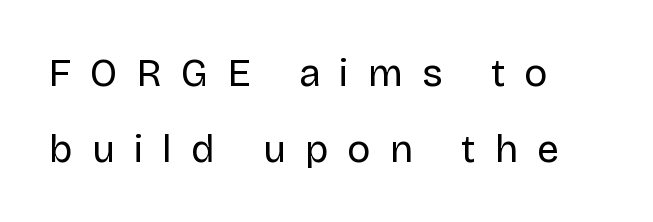
The image shows 39 px regular-weight sans-serif type, upright; set left-aligned, loose line spacing (1.94x), unusually wide letter spacing (+0.49 em), not underlined; low stroke contrast and a large x-height.
